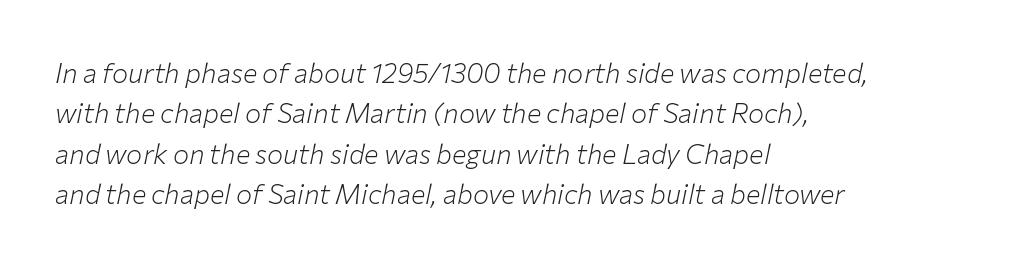
The face used here is rendered with its standard letterfit. Underlining? Definitely not there. The lettering tilts uniformly, giving the passage an italic look. The lines are quadded left. The weight would be labelled regular, book, light, or lighter still.
